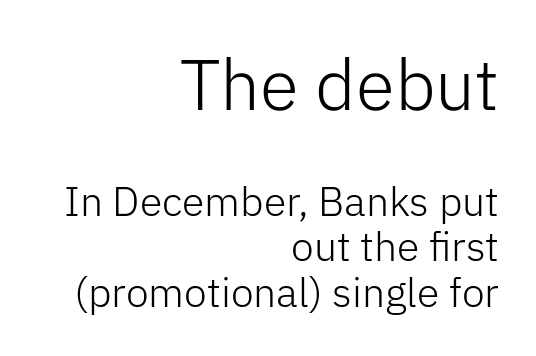
A typesetter would label this face a sans. Block one is the big one; block two sits smaller underneath. Is there much room between lines? No — they nearly touch. Is the stroke heavy? The answer is a plain regular-or-lighter. Upright lettering throughout.
